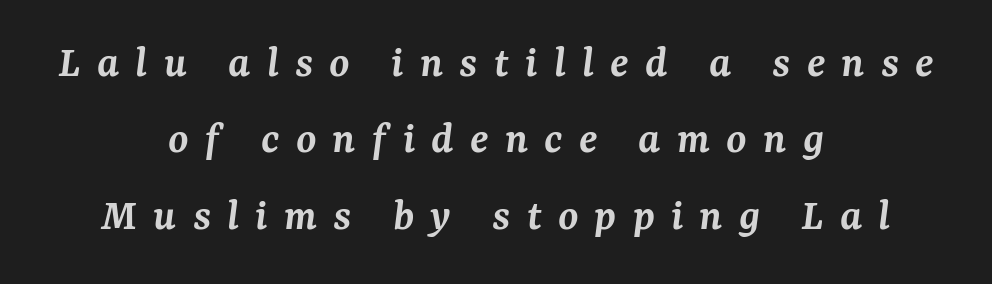
Q: Is the text bold? A: Semi-bold.
Q: Is the text italic (slanted)? A: Yes, it leans right by about 7 degrees.
Q: Is the typeface a serif or a sans-serif typeface? A: Serif.
Q: Is the text underlined? A: No.
Q: How is the paragraph aligned? A: Centered.
Q: Is the spacing between letters normal or unusually wide? A: Unusually wide.
Q: Is the spacing between lines tight, normal or loose? A: Normal.
Q: Width (condensed, normal, or wide)? A: Normal.
Q: Stroke contrast? A: Medium.
Q: x-height? A: Medium.
Q: Monospaced? A: No.
